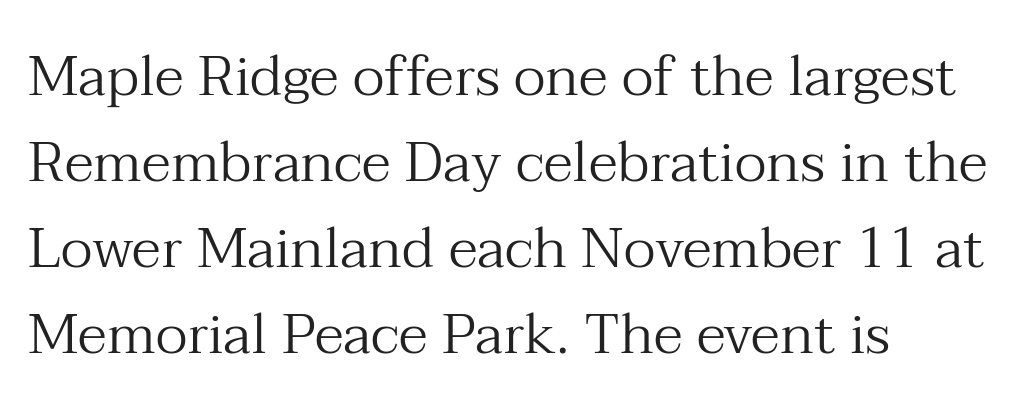
{"serif": "yes", "italic": "no", "bold": "no", "weight": "regular", "width": "normal", "stroke_contrast": "medium", "x_height": "medium", "monospaced": "no", "underline": "no", "align": "left", "line_spacing": "normal", "line_spacing_ratio": 1.51, "letter_spacing": "normal", "letter_spacing_em": 0.0, "glyph_px": 57}
